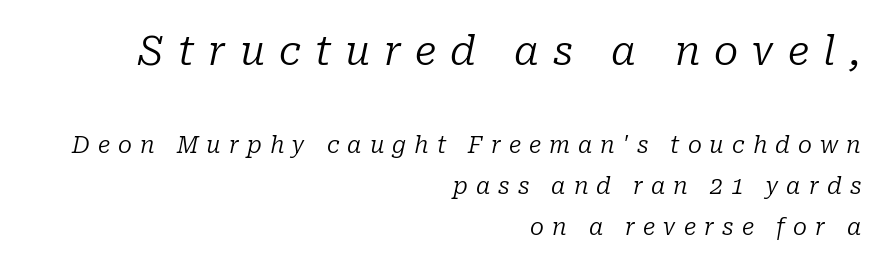
The tracking jumps out immediately: characters are airy and widely separated. Caption: face not bold, strokes unweighted. These lines are set flush right with a ragged left edge. The foot of each line stays bare and open. Bigger letters appear in the top chunk; the bottom chunk is reduced.
